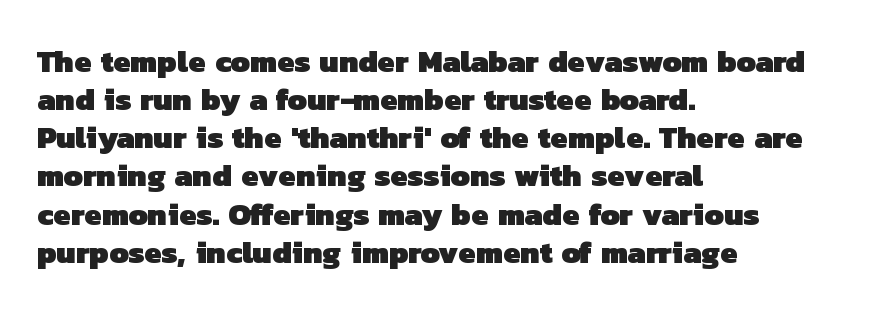
{"serif": "no", "bold": "yes", "weight": "heavy", "width": "normal", "stroke_contrast": "low", "x_height": "medium", "monospaced": "no", "underline": "no", "align": "left", "line_spacing_ratio": 1.23, "letter_spacing": "normal", "letter_spacing_em": 0.0, "glyph_px": 31}
